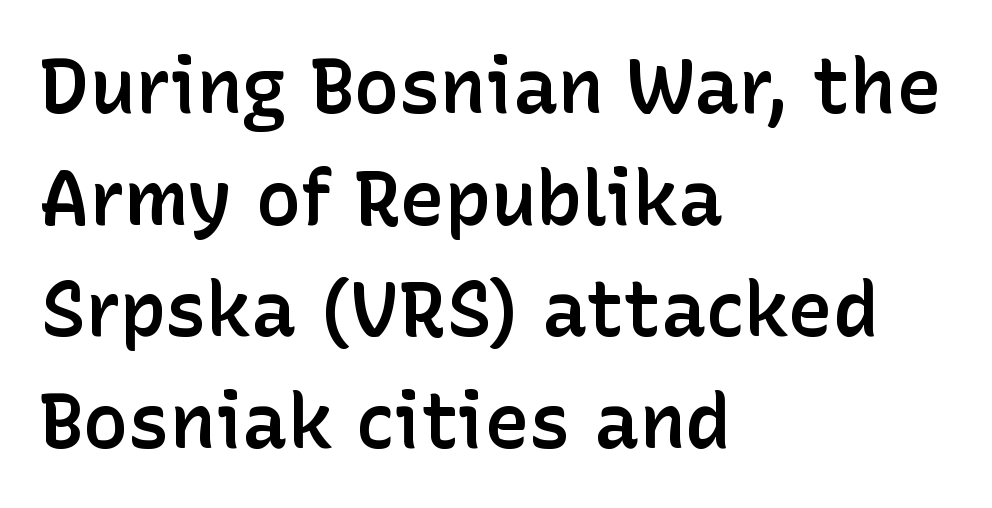
The image shows 76 px semibold sans-serif type, upright; set left-aligned, normal line spacing (1.47x), normal letter spacing, not underlined; low stroke contrast and a medium x-height.
